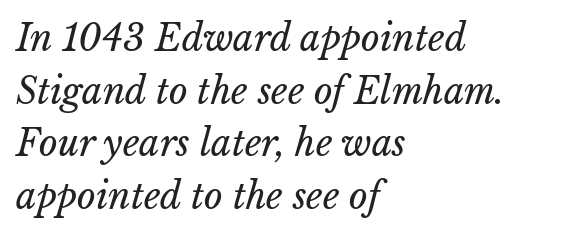
The image shows 36 px regular-weight type, italic (leaning right); set left-aligned, normal line spacing (1.46x), normal letter spacing, not underlined; low stroke contrast and a medium x-height.
